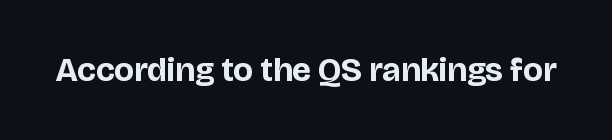
Honestly, the letter spacing is just normal — you wouldn't notice it. This is the regular roman posture of the typeface. This sample has the flowing, uneven cadence of proportional lettering. Unlike a traditional serif, this face leaves its strokes unadorned. The glyphs are unaccompanied by any horizontal stroke below them.
